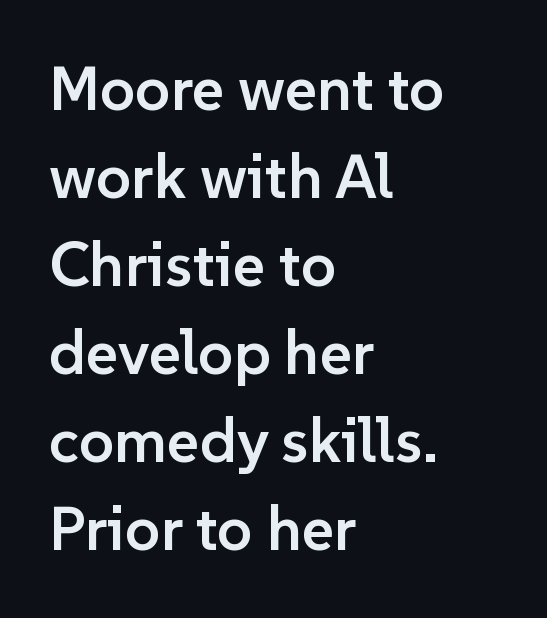
In terms of weight, the rendering is demibold, just under bold. Character widths vary here, with narrow letters taking less room than wide ones. What kind of face is this? One without serifs — a sans. Casual observation: everything's shoved over to the left. Words appear dense and cohesive because spacing is normal. The zone under the glyphs is completely vacant.
